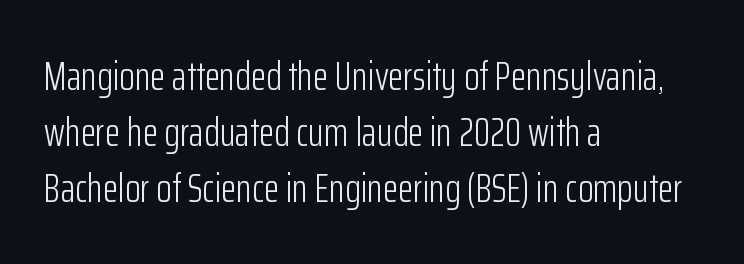
Q: Is the text bold? A: No.
Q: Is the text italic (slanted)? A: No, it is upright.
Q: Is the typeface a serif or a sans-serif typeface? A: Sans-serif.
Q: Is the text underlined? A: No.
Q: How is the paragraph aligned? A: Left-aligned.
Q: Is the spacing between letters normal or unusually wide? A: Normal.
Q: Is the spacing between lines tight, normal or loose? A: Normal.
Q: Width (condensed, normal, or wide)? A: Condensed.
Q: Stroke contrast? A: Low.
Q: x-height? A: Medium.
Q: Monospaced? A: No.
